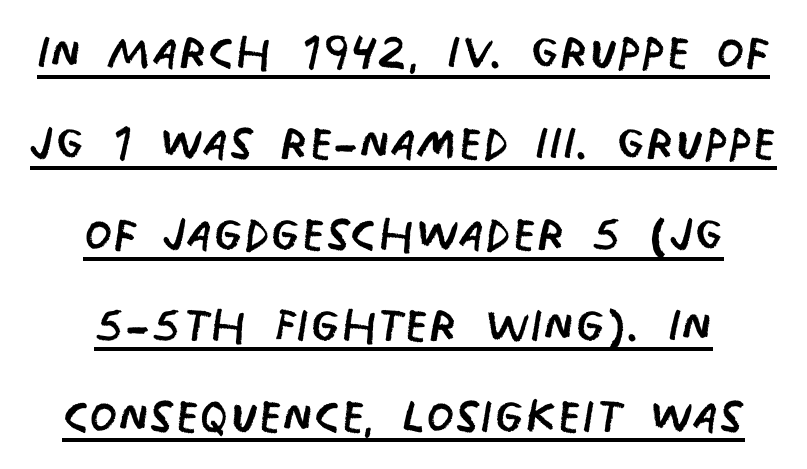
{"serif": "no", "bold": "no", "weight": "regular", "width": "condensed", "stroke_contrast": "low", "x_height": "large", "monospaced": "no", "underline": "yes", "align": "center", "line_spacing": "normal", "line_spacing_ratio": 1.42, "letter_spacing": "normal", "letter_spacing_em": 0.0, "glyph_px": 64}
